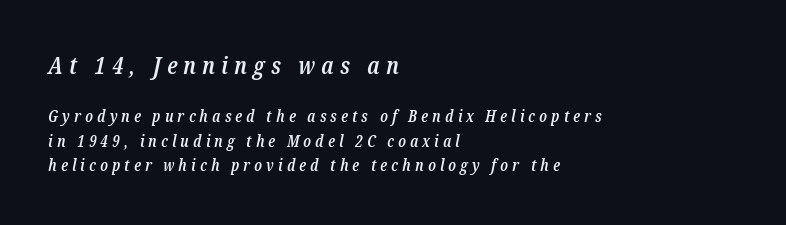
Check under the words: just untouched page. Looking at the ascenders, they clearly lean. Look at the tracking — it's clearly loosened, letters drifting apart. The vertical gap from one line to the next is medium. Slightly chunky letters — semibold, I'd say, not full bold. Compared with a centered layout, this one pins lines to the left instead.
